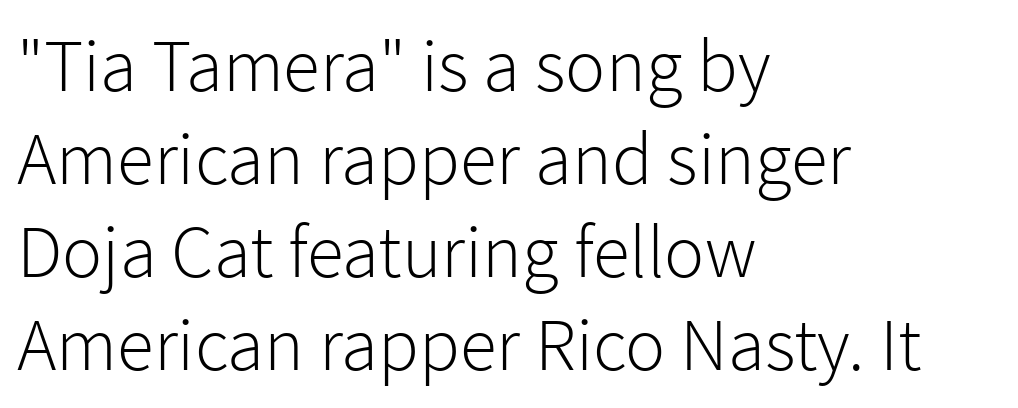
The image shows 75 px light sans-serif type, upright; set left-aligned, line spacing 1.24x, normal letter spacing, not underlined; low stroke contrast and a medium x-height.
